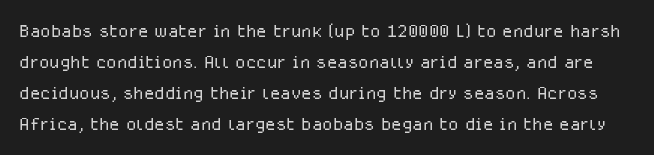
A bare baseline throughout the passage. This reads as an unemphasized weight, regular at the heaviest. It's the straight-up-and-down kind of type. The letterforms sit shoulder to shoulder at normal distance.
